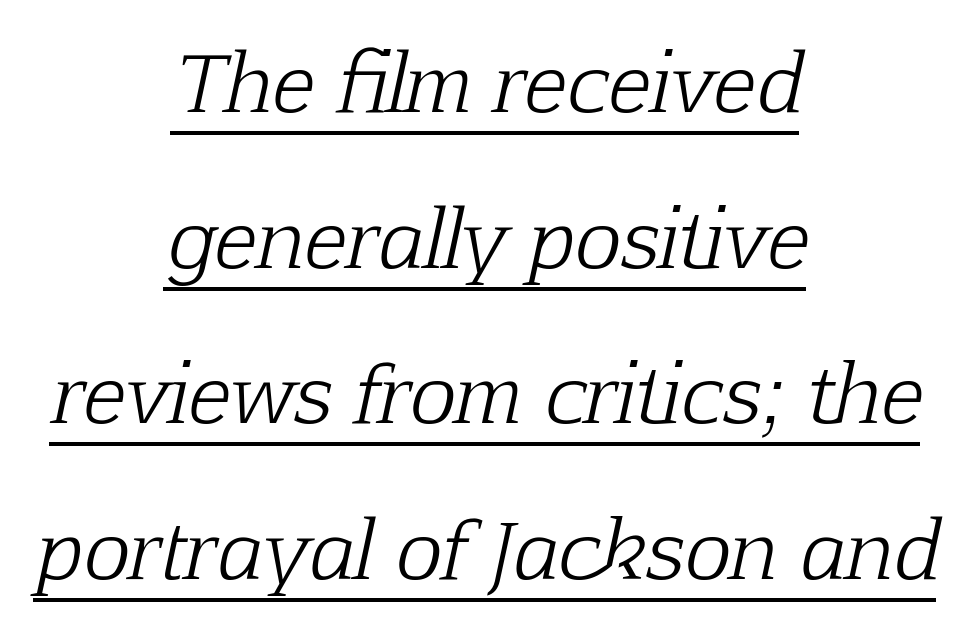
The image shows 79 px light serif type, italic (leaning right); set centered, loose line spacing (1.97x), normal letter spacing, underlined; low stroke contrast and a medium x-height.
